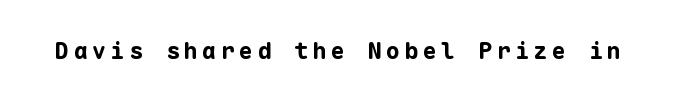
Q: Is the text bold? A: Yes.
Q: Is the text italic (slanted)? A: No, it is upright.
Q: Is the text underlined? A: No.
Q: Is the spacing between letters normal or unusually wide? A: Unusually wide.
